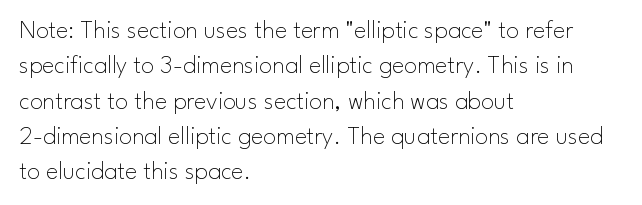
Vertically, the passage feels balanced, rows spaced as you'd expect. No italicization has been applied; the sample stays upright. A bare baseline throughout the passage. Think standard paragraph weight, or any step lighter than that.
